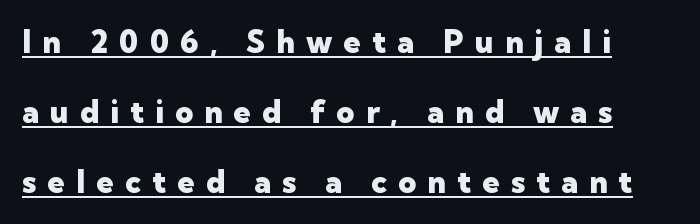
Q: Is the text bold? A: Yes.
Q: Is the text italic (slanted)? A: No, it is upright.
Q: Is the typeface a serif or a sans-serif typeface? A: Sans-serif.
Q: Is the text underlined? A: Yes.
Q: How is the paragraph aligned? A: Left-aligned.
Q: Is the spacing between letters normal or unusually wide? A: Unusually wide.
Q: Is the spacing between lines tight, normal or loose? A: Loose.
Q: Width (condensed, normal, or wide)? A: Normal.
Q: Stroke contrast? A: Low.
Q: x-height? A: Medium.
Q: Monospaced? A: No.
